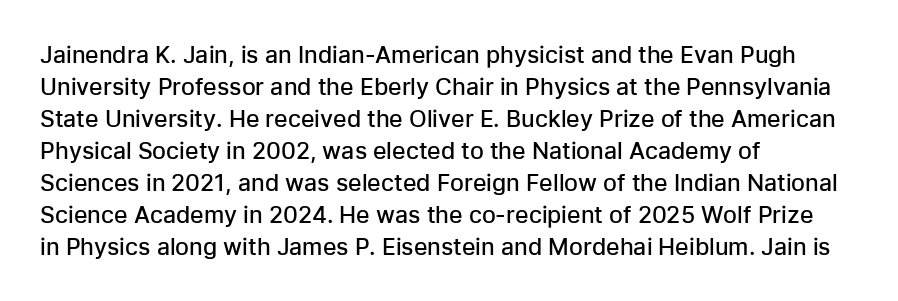
Compared with an ordinary text face, these strokes are moderately heavier — a semibold. Unlike italic type, these characters show no tilt at all. The leading is moderate, giving the passage an even texture. No extra tracking has been applied to these lines.
